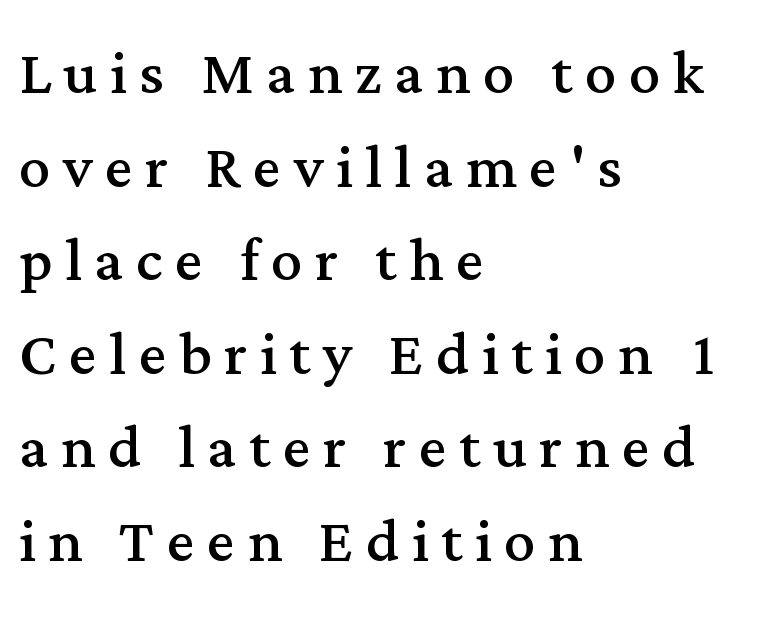
The image shows 78 px regular-weight serif type, upright; set left-aligned, line spacing 1.2x, not underlined; medium stroke contrast and a medium x-height.
